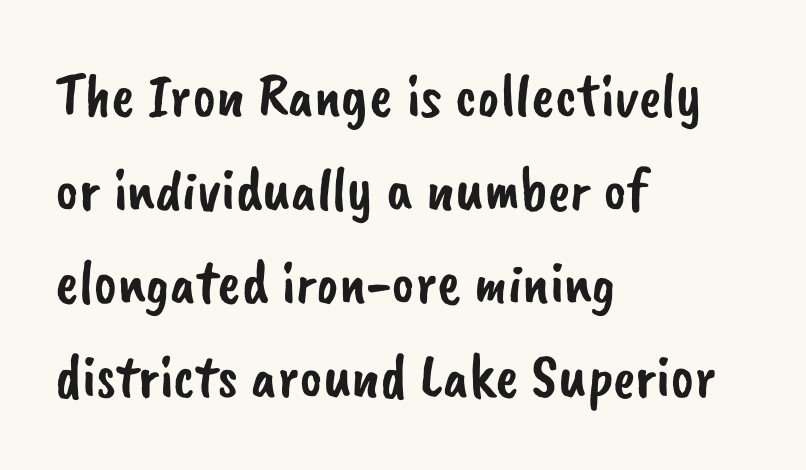
Q: Is the typeface a serif or a sans-serif typeface? A: Sans-serif.
Q: Is the text underlined? A: No.
Q: How is the paragraph aligned? A: Left-aligned.
Q: Is the spacing between letters normal or unusually wide? A: Normal.
Q: Is the spacing between lines tight, normal or loose? A: Normal.
Q: Width (condensed, normal, or wide)? A: Normal.
Q: Stroke contrast? A: Low.
Q: x-height? A: Small.
Q: Monospaced? A: No.
